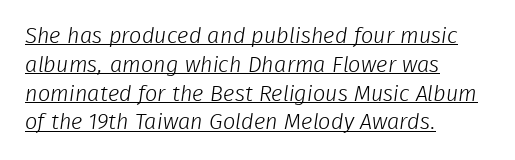
{"bold": "no", "underline": "yes", "align": "left", "line_spacing": "normal", "line_spacing_ratio": 1.31, "letter_spacing": "normal", "letter_spacing_em": 0.0, "glyph_px": 22}
